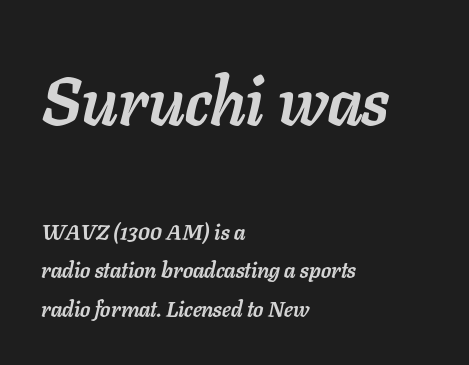
{"italic": "yes", "lean": "right", "slant_degrees": 11, "bold": "yes", "weight": "semibold", "width": "normal", "stroke_contrast": "low", "x_height": "medium", "monospaced": "no", "underline": "no", "align": "left", "line_spacing_ratio": 1.75, "letter_spacing": "normal", "letter_spacing_em": 0.0, "larger_block": "first", "size_ratio": 3.05, "glyph_px": 67}
